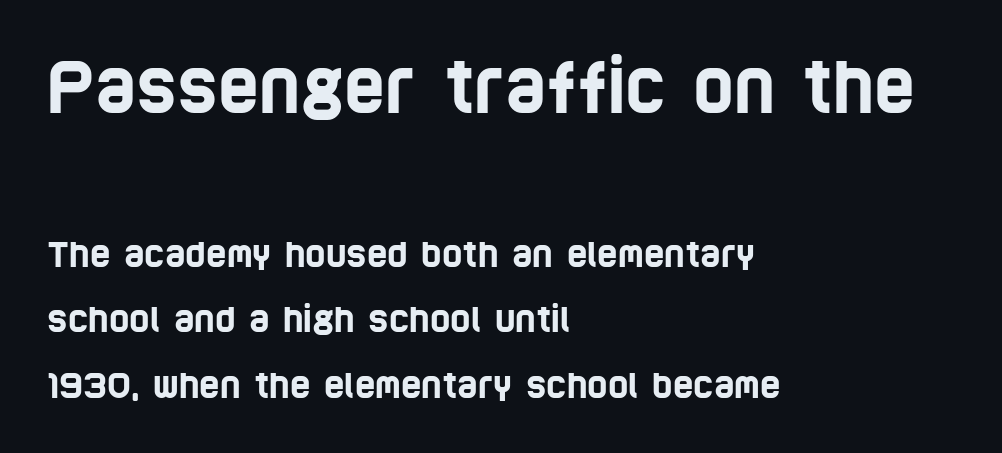
{"serif": "no", "width": "condensed", "stroke_contrast": "low", "x_height": "large", "monospaced": "no", "underline": "no", "align": "left", "line_spacing_ratio": 1.87, "letter_spacing": "normal", "letter_spacing_em": 0.0, "larger_block": "first", "size_ratio": 2.0, "glyph_px": 70}
